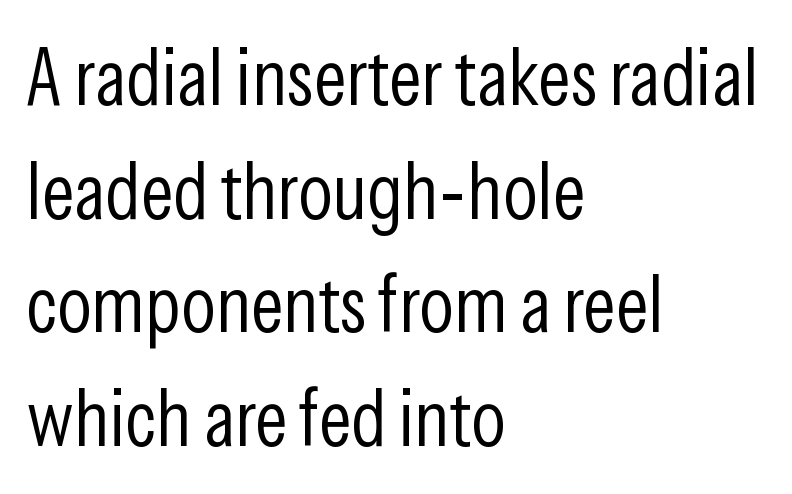
{"serif": "no", "italic": "no", "bold": "no", "weight": "light", "width": "condensed", "stroke_contrast": "low", "x_height": "medium", "monospaced": "no", "underline": "no", "align": "left", "line_spacing": "normal", "line_spacing_ratio": 1.42, "letter_spacing": "normal", "letter_spacing_em": 0.0, "glyph_px": 80}
